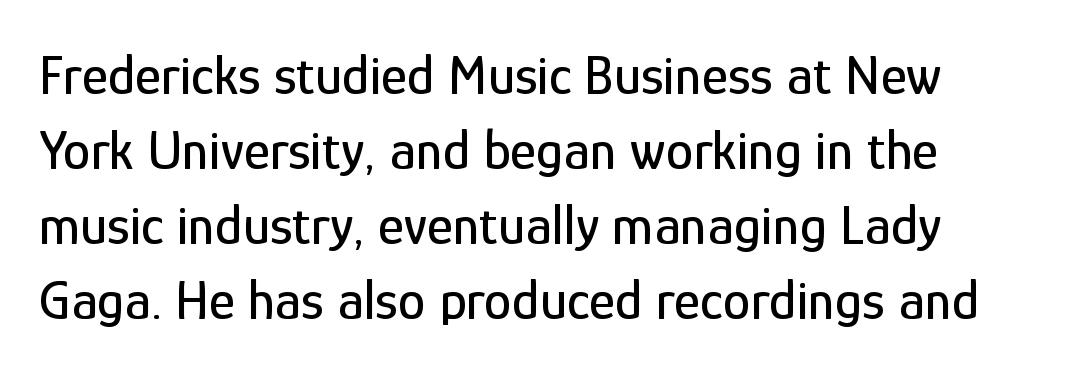
The vertical gap from one line to the next is medium. If you drew a line through each stem, it would be perfectly vertical. The face used here is rendered with its standard letterfit. Descender tails drop into unmarked territory. This rendering employs a face without finishing strokes, i.e., a sans-serif.
